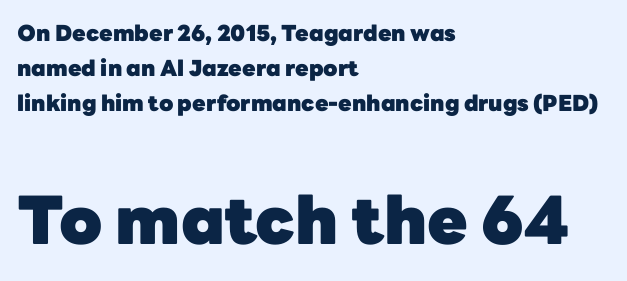
What stands out about the letter spacing? Nothing — it is the standard amount. It's the straight-up-and-down kind of type. Whoever set this made the second block the dominant, larger element. The letters advance in unequal steps, a hallmark of proportional type. Descender tails drop into unmarked territory. Short and long lines alike share a common starting point at left.
